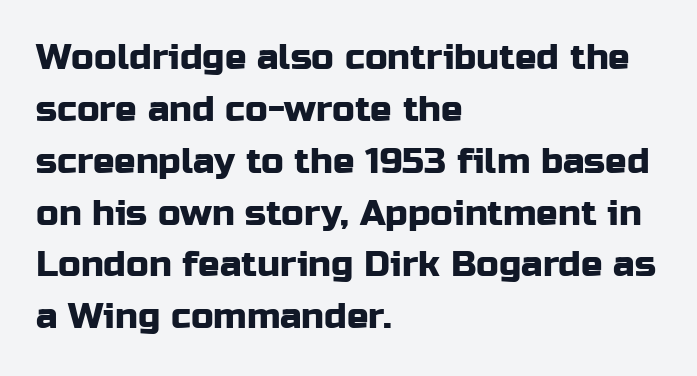
{"serif": "no", "italic": "no", "width": "normal", "stroke_contrast": "low", "x_height": "medium", "monospaced": "no", "underline": "no", "align": "left", "line_spacing": "normal", "line_spacing_ratio": 1.44, "letter_spacing": "normal", "letter_spacing_em": 0.0, "glyph_px": 36}
